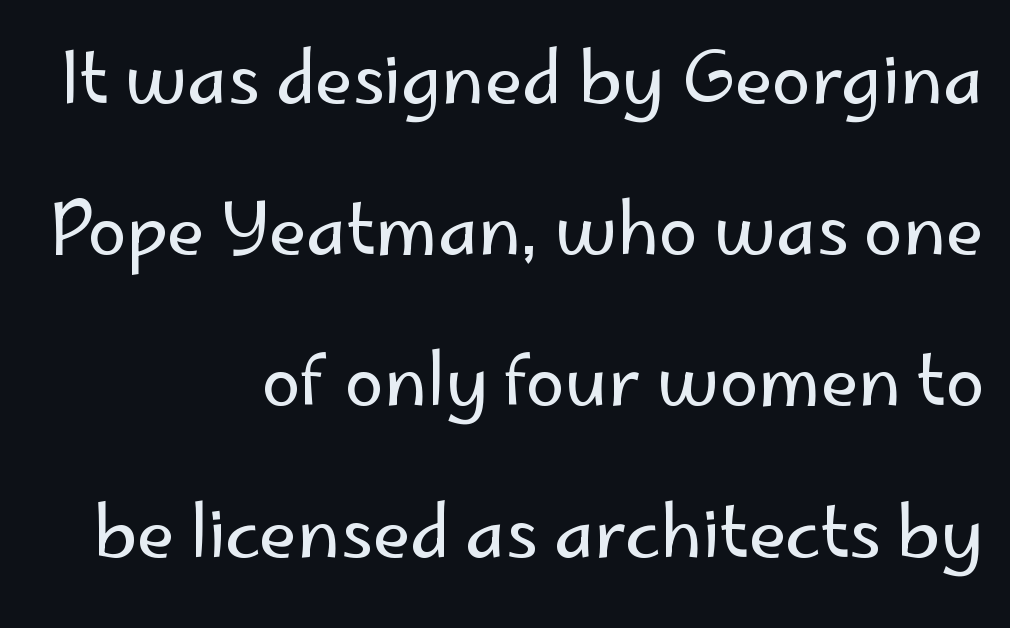
{"serif": "no", "italic": "no", "bold": "no", "weight": "regular", "width": "normal", "stroke_contrast": "low", "x_height": "small", "monospaced": "no", "underline": "no", "align": "right", "line_spacing": "loose", "line_spacing_ratio": 2.16, "letter_spacing": "normal", "letter_spacing_em": 0.0, "glyph_px": 70}
